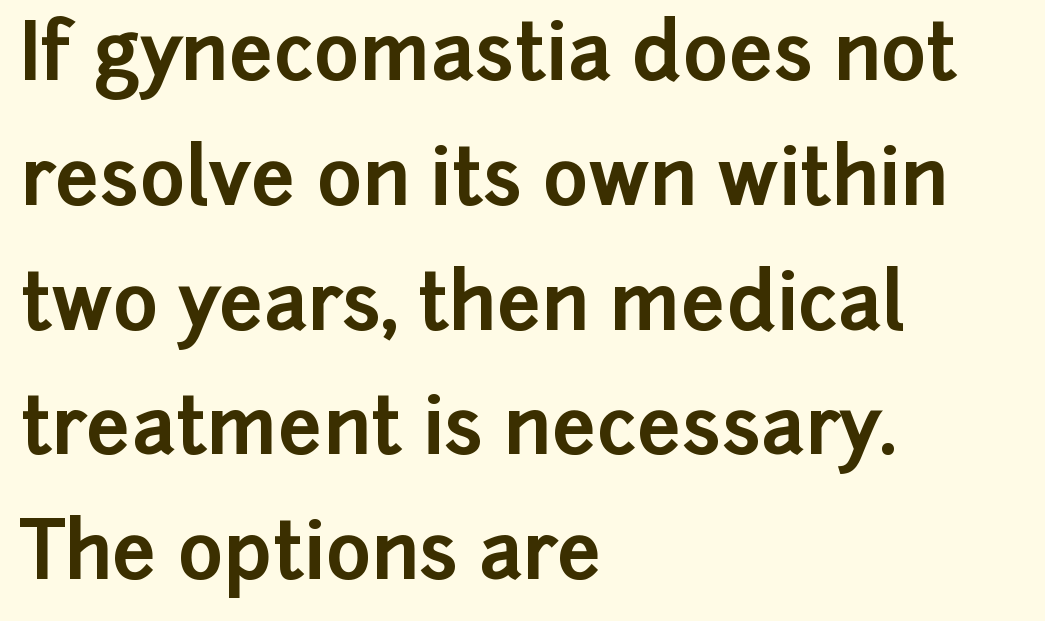
Looks like regular typesetting: each glyph gets only the width it needs. In CSS terms this would be text-align: left. Plenty of ink on the page — the face is bold. Here the glyphs are tracked normally, forming tight word shapes. I'd call this a sans setting — the letters go barefoot.
